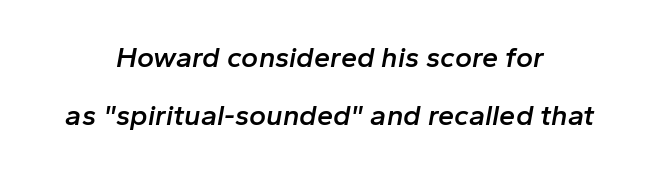
The image shows 29 px semibold type, italic (leaning right); set centered, loose line spacing (2.0x), normal letter spacing, not underlined; low stroke contrast and a medium x-height.
